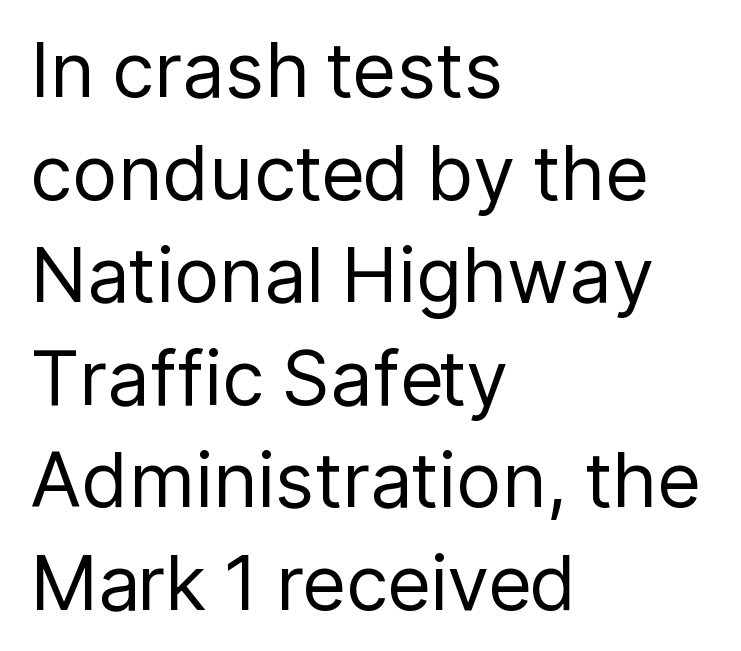
{"serif": "no", "italic": "no", "bold": "no", "weight": "regular", "width": "normal", "stroke_contrast": "low", "x_height": "medium", "monospaced": "no", "underline": "no", "align": "left", "line_spacing": "normal", "line_spacing_ratio": 1.35, "letter_spacing": "normal", "letter_spacing_em": 0.0, "glyph_px": 76}
